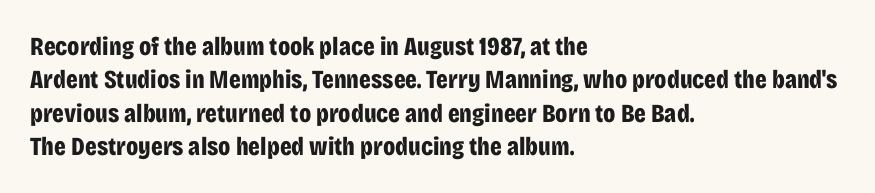
Q: Is the text bold? A: Yes.
Q: Is the text italic (slanted)? A: No, it is upright.
Q: Is the text underlined? A: No.
Q: How is the paragraph aligned? A: Left-aligned.
Q: Is the spacing between letters normal or unusually wide? A: Normal.
Q: Is the spacing between lines tight, normal or loose? A: Normal.
